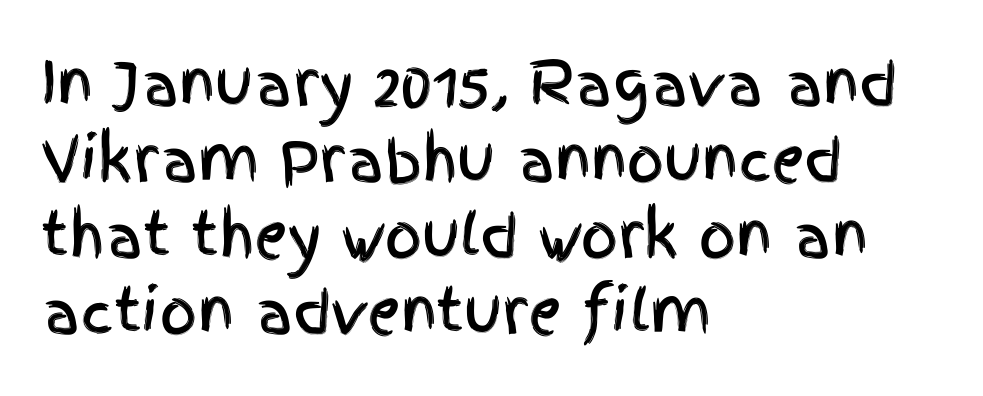
{"serif": "no", "italic": "no", "width": "condensed", "x_height": "large", "monospaced": "no", "underline": "no", "align": "left", "line_spacing": "normal", "line_spacing_ratio": 1.31, "letter_spacing": "normal", "letter_spacing_em": 0.0, "glyph_px": 58}
